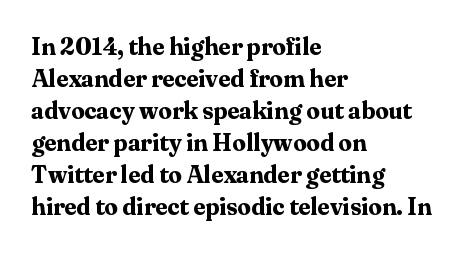
{"italic": "no", "bold": "yes", "underline": "no", "align": "left", "line_spacing": "normal", "line_spacing_ratio": 1.33, "letter_spacing": "normal", "letter_spacing_em": 0.0, "glyph_px": 24}
